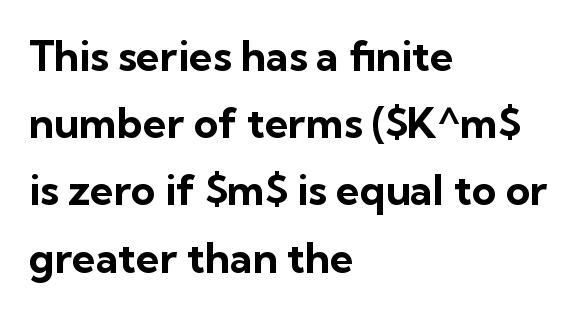
{"serif": "no", "italic": "no", "bold": "yes", "weight": "bold", "width": "normal", "stroke_contrast": "low", "x_height": "medium", "monospaced": "no", "underline": "no", "align": "left", "line_spacing": "normal", "line_spacing_ratio": 1.6, "letter_spacing": "normal", "letter_spacing_em": 0.0, "glyph_px": 42}
